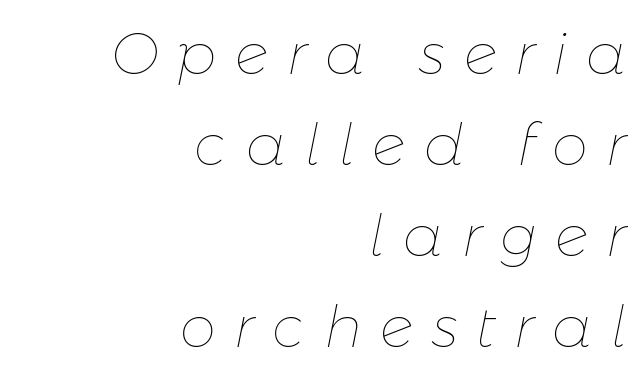
Someone cranked the tracking dial way up on this one. This is not heavy type; no bold has been used. In terms of leading, this rendering sits right in the middle. The rendering uses natural spacing where letterforms have individual widths.
